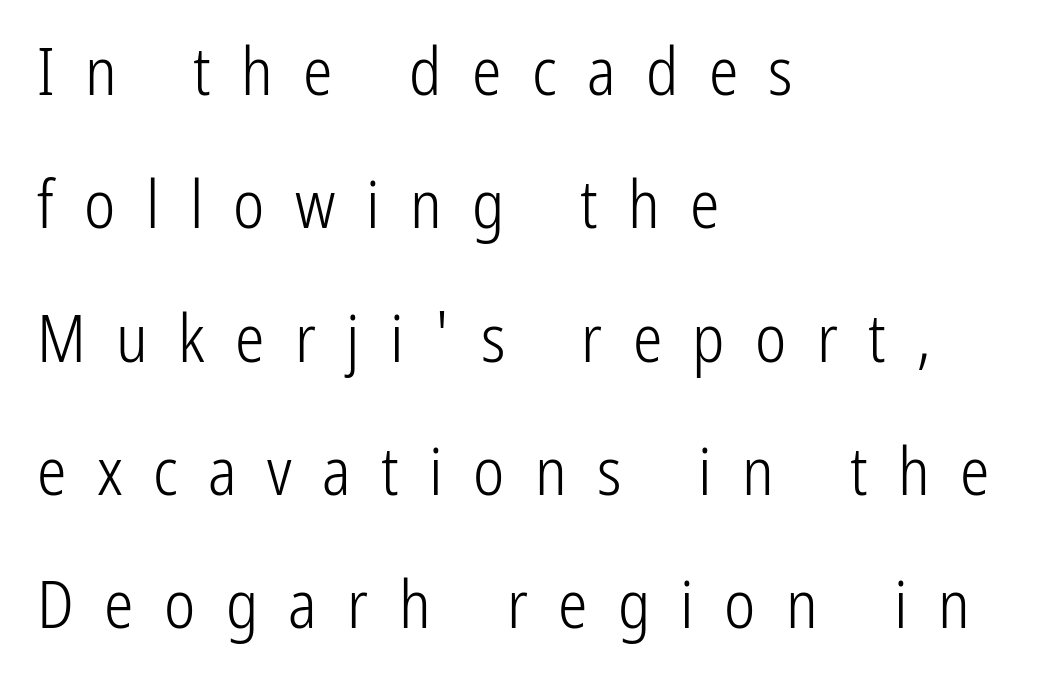
Q: Is the text bold? A: No.
Q: Is the text italic (slanted)? A: No, it is upright.
Q: Is the typeface a serif or a sans-serif typeface? A: Sans-serif.
Q: Is the text underlined? A: No.
Q: How is the paragraph aligned? A: Left-aligned.
Q: Is the spacing between letters normal or unusually wide? A: Unusually wide.
Q: Is the spacing between lines tight, normal or loose? A: Loose.
Q: Width (condensed, normal, or wide)? A: Condensed.
Q: Stroke contrast? A: Low.
Q: x-height? A: Medium.
Q: Monospaced? A: No.
